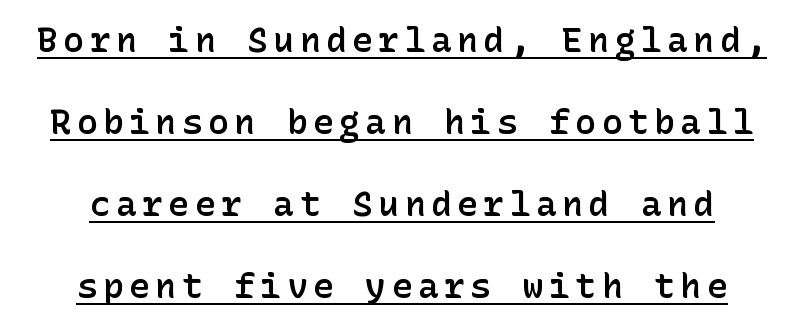
The image shows 35 px semibold sans-serif type, upright; set centered, loose line spacing (2.34x), underlined; low stroke contrast and a medium x-height.
